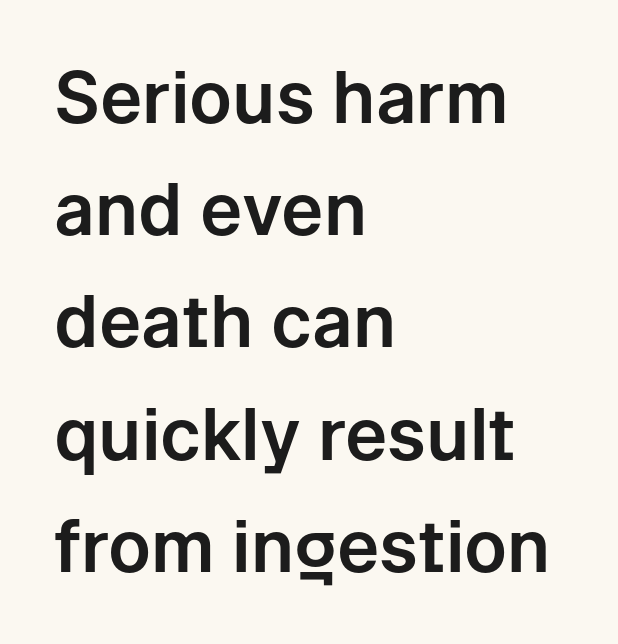
The rendering shows plain stroke endings on the letterforms — a sans-serif design. You could not count columns in this text — the font is proportionally spaced. The axis of the letterforms is exactly vertical. Which margin do the lines hug? The left one — the right edge is uneven.
